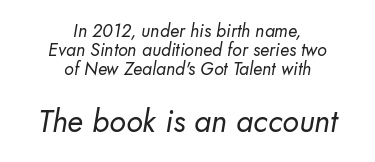
The block of text is dense from top to bottom, with scant space between rows. Letterform terminals end flat and unadorned throughout the passage. These lines keep a tight, regular rhythm from letter to letter. Descenders hang freely into open space. Looks like regular typesetting: each glyph gets only the width it needs. Scale increases going downward across the two blocks.
